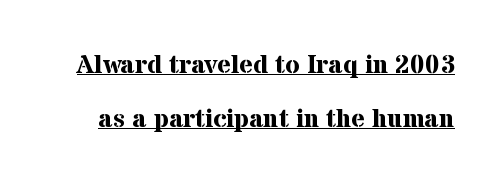
Somebody hit Ctrl+U on this one — the words are underlined. Strong, thick strokes mark this as bold type. The passage shown stacks its lines with a broad gap. This is the regular roman posture of the typeface. What stands out about the letter spacing? Nothing — it is the standard amount.
